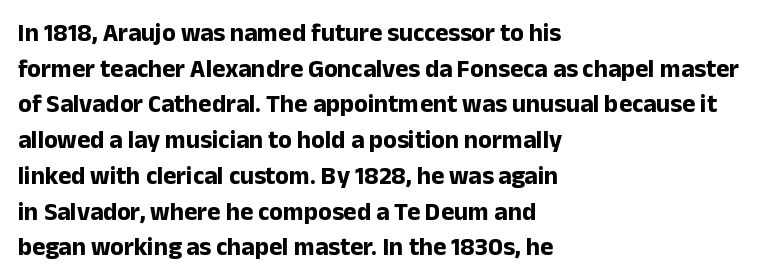
Q: Is the text bold? A: Yes.
Q: Is the text italic (slanted)? A: No, it is upright.
Q: Is the text underlined? A: No.
Q: How is the paragraph aligned? A: Left-aligned.
Q: Is the spacing between letters normal or unusually wide? A: Normal.
Q: Is the spacing between lines tight, normal or loose? A: Normal.
